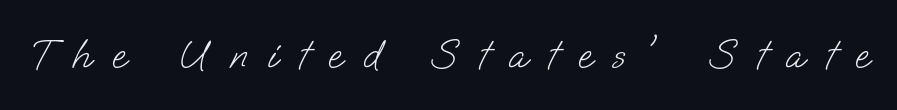
The image shows 42 px light sans-serif type; set unusually wide letter spacing (+0.48 em), not underlined; low stroke contrast and a small x-height.
